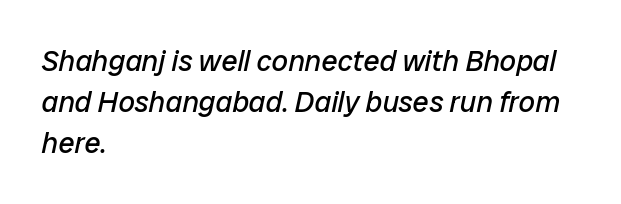
Q: Is the text bold? A: No.
Q: Is the text italic (slanted)? A: Yes, it leans right by about 12 degrees.
Q: Is the text underlined? A: No.
Q: How is the paragraph aligned? A: Left-aligned.
Q: Is the spacing between letters normal or unusually wide? A: Normal.
Q: Is the spacing between lines tight, normal or loose? A: Normal.
Q: Width (condensed, normal, or wide)? A: Normal.
Q: Stroke contrast? A: Low.
Q: x-height? A: Medium.
Q: Monospaced? A: No.
